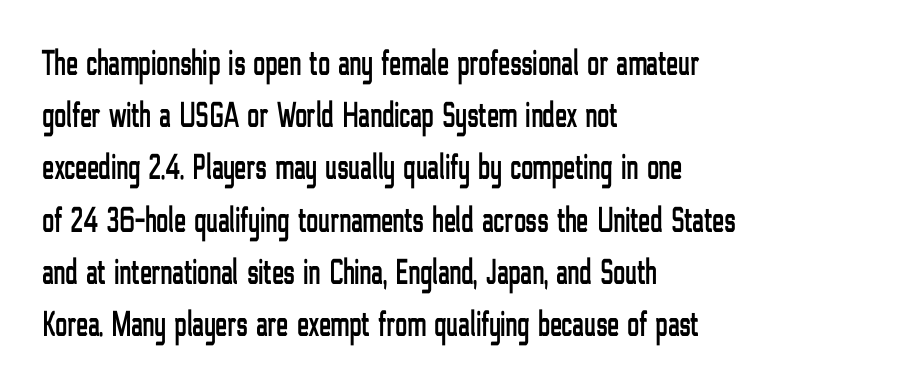
Q: Is the text italic (slanted)? A: No, it is upright.
Q: Is the typeface a serif or a sans-serif typeface? A: Sans-serif.
Q: Is the text underlined? A: No.
Q: How is the paragraph aligned? A: Left-aligned.
Q: Is the spacing between letters normal or unusually wide? A: Normal.
Q: Is the spacing between lines tight, normal or loose? A: Normal.
Q: Width (condensed, normal, or wide)? A: Condensed.
Q: Stroke contrast? A: Low.
Q: x-height? A: Medium.
Q: Monospaced? A: No.
